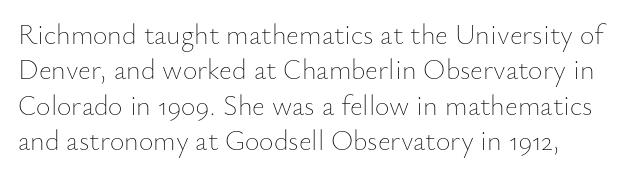
Stem width sits at or under what a default text font uses. The passage shown is typed in a proportional face where columns would drift. This sample is left-justified, so line endings fall wherever the words run out. The passage shown is not underscored anywhere. Between one letter and the next there's only the usual sliver of space. Vertical strokes here are truly vertical.
